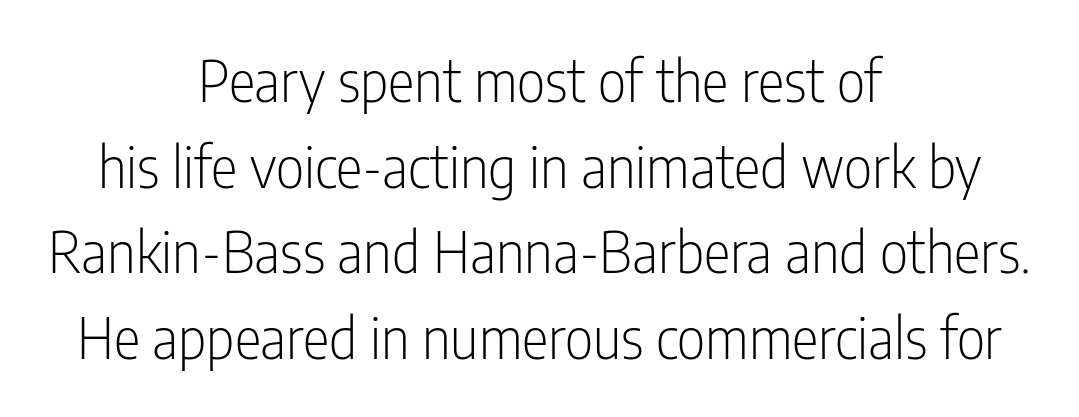
No letter is thick-stroked: the sample isn't bold. The type sits square on the baseline with zero lean. Notice how descenders clear the ascenders below comfortably — that's standard leading. Horizontally, the lines are justified to the midpoint only. Descenders are the only things crossing below the line. Words appear dense and cohesive because spacing is normal.
